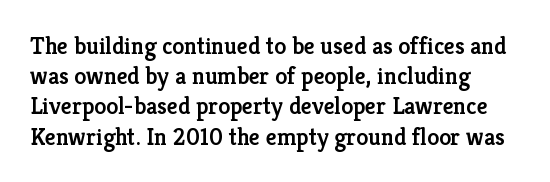
Q: Is the text bold? A: Semi-bold.
Q: Is the text italic (slanted)? A: No, it is upright.
Q: Is the text underlined? A: No.
Q: How is the paragraph aligned? A: Left-aligned.
Q: Is the spacing between letters normal or unusually wide? A: Normal.
Q: Is the spacing between lines tight, normal or loose? A: Normal.
